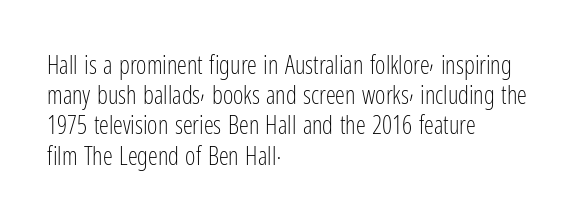
{"italic": "no", "bold": "no", "underline": "no", "align": "left", "line_spacing_ratio": 1.21, "letter_spacing": "normal", "letter_spacing_em": 0.0, "glyph_px": 25}
